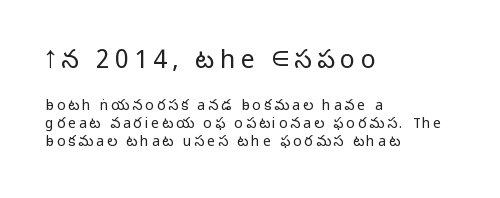
The image shows 25 px text type, upright; set left-aligned, normal line spacing (1.29x), unusually wide letter spacing (+0.21 em), not underlined; the first (top) block is 1.79x larger.
